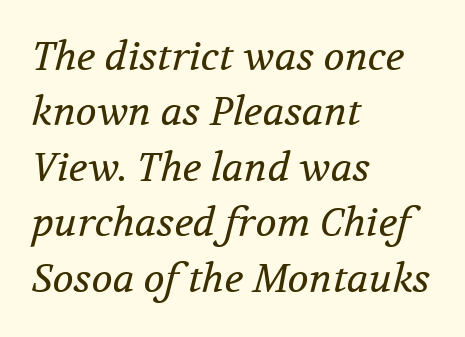
{"serif": "yes", "italic": "yes", "lean": "right", "slant_degrees": 12, "bold": "no", "weight": "regular", "width": "normal", "stroke_contrast": "medium", "x_height": "medium", "monospaced": "no", "underline": "no", "align": "left", "line_spacing": "normal", "line_spacing_ratio": 1.42, "letter_spacing": "normal", "letter_spacing_em": 0.0, "glyph_px": 39}
